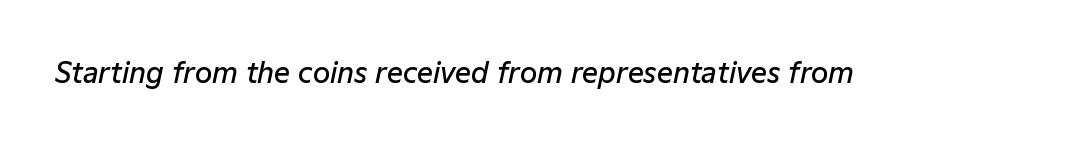
Q: Is the text bold? A: Semi-bold.
Q: Is the text italic (slanted)? A: Yes, it leans right by about 12 degrees.
Q: Is the text underlined? A: No.
Q: Is the spacing between letters normal or unusually wide? A: Normal.
Q: Width (condensed, normal, or wide)? A: Normal.
Q: Stroke contrast? A: Low.
Q: x-height? A: Medium.
Q: Monospaced? A: No.
